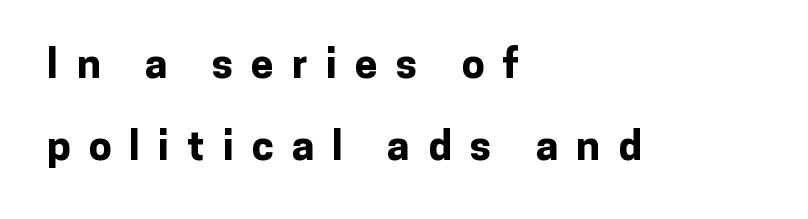
Q: Is the text bold? A: Yes.
Q: Is the text italic (slanted)? A: No, it is upright.
Q: Is the typeface a serif or a sans-serif typeface? A: Sans-serif.
Q: Is the text underlined? A: No.
Q: How is the paragraph aligned? A: Left-aligned.
Q: Is the spacing between letters normal or unusually wide? A: Unusually wide.
Q: Is the spacing between lines tight, normal or loose? A: Loose.
Q: Width (condensed, normal, or wide)? A: Normal.
Q: Stroke contrast? A: Low.
Q: x-height? A: Medium.
Q: Monospaced? A: No.
